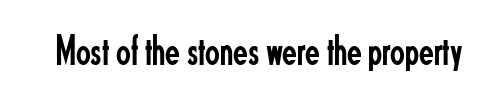
Q: Is the text bold? A: No.
Q: Is the text italic (slanted)? A: No, it is upright.
Q: Is the typeface a serif or a sans-serif typeface? A: Sans-serif.
Q: Is the text underlined? A: No.
Q: Is the spacing between letters normal or unusually wide? A: Normal.
Q: Width (condensed, normal, or wide)? A: Condensed.
Q: Stroke contrast? A: Low.
Q: x-height? A: Small.
Q: Monospaced? A: No.
